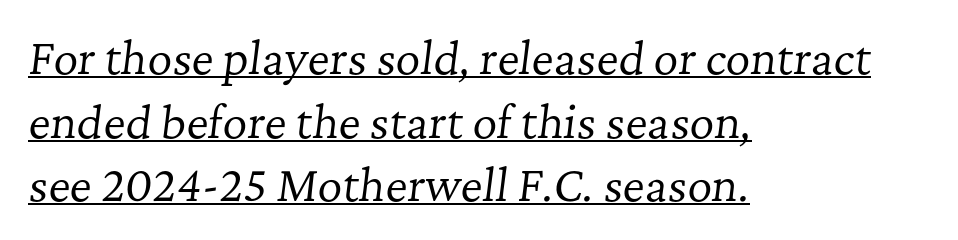
The letters advance in unequal steps, a hallmark of proportional type. Reading down the block, your eye returns to a fixed left position each line. The rendering keeps characters at their native spacing. The words here are underlined. A typesetter would label this face a serif. Yep, that's italic — everything's leaning.
